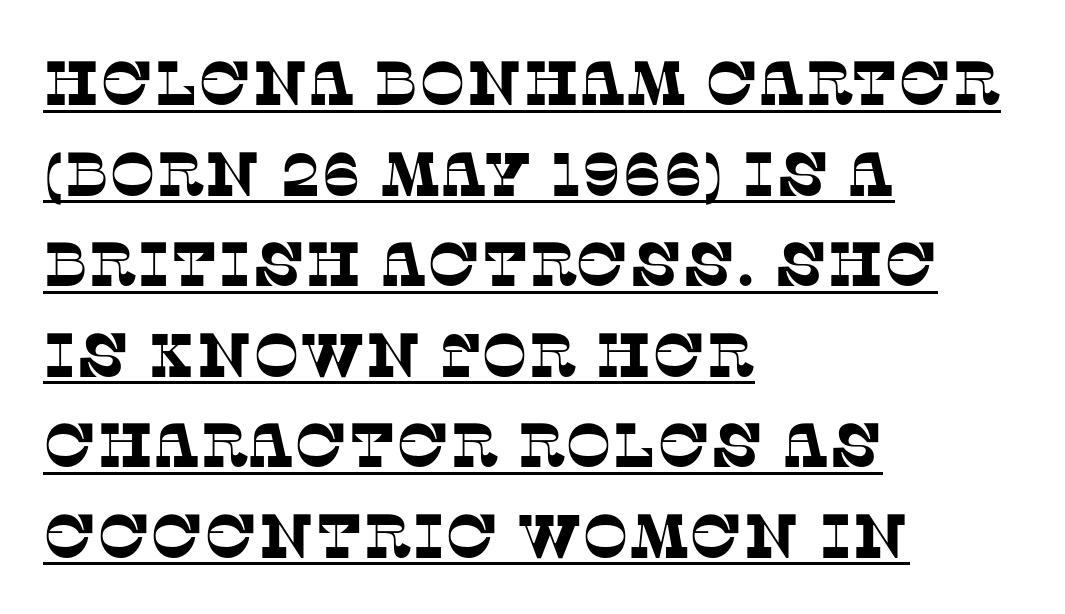
{"serif": "yes", "width": "normal", "stroke_contrast": "low", "x_height": "large", "monospaced": "no", "underline": "yes", "align": "left", "line_spacing": "normal", "line_spacing_ratio": 1.46, "letter_spacing": "normal", "letter_spacing_em": 0.0, "glyph_px": 62}
